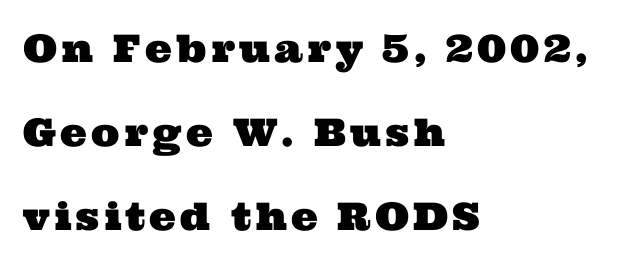
Q: Is the typeface a serif or a sans-serif typeface? A: Serif.
Q: Is the text underlined? A: No.
Q: How is the paragraph aligned? A: Left-aligned.
Q: Is the spacing between lines tight, normal or loose? A: Loose.
Q: Width (condensed, normal, or wide)? A: Wide.
Q: Stroke contrast? A: Medium.
Q: x-height? A: Medium.
Q: Monospaced? A: No.
